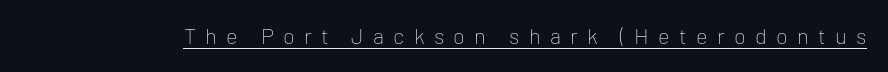
The letterforms stand isolated, each surrounded by extra space. Check the space under the baseline: a stroke is drawn there. These lines were composed using upright roman letters. Is this a heavy cut? Hardly; it is regular or lighter.
